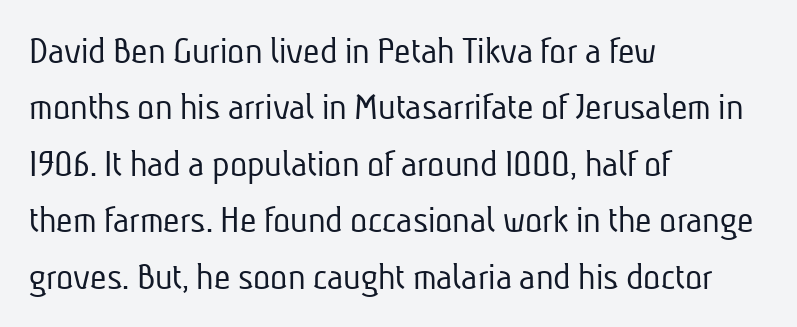
The image shows 40 px light, condensed sans-serif type; set left-aligned, normal line spacing (1.41x), normal letter spacing, not underlined; low stroke contrast and a medium x-height.
